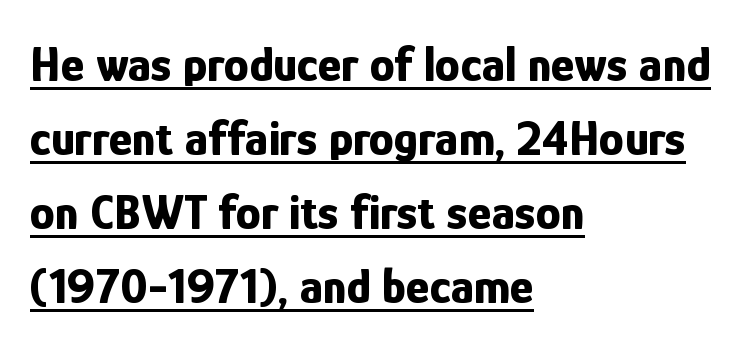
{"serif": "no", "italic": "no", "bold": "yes", "weight": "bold", "width": "condensed", "stroke_contrast": "low", "x_height": "medium", "monospaced": "no", "underline": "yes", "align": "left", "line_spacing": "normal", "line_spacing_ratio": 1.48, "letter_spacing": "normal", "letter_spacing_em": 0.0, "glyph_px": 50}
